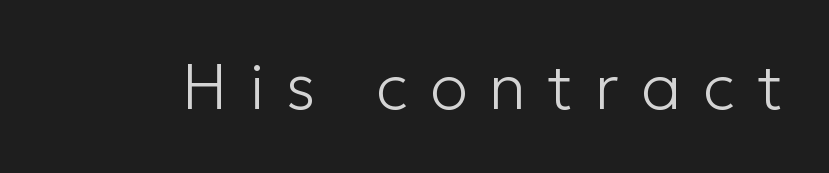
{"serif": "no", "italic": "no", "bold": "no", "weight": "light", "width": "normal", "stroke_contrast": "low", "x_height": "medium", "monospaced": "no", "underline": "no", "letter_spacing": "wide", "letter_spacing_em": 0.34, "glyph_px": 64}
